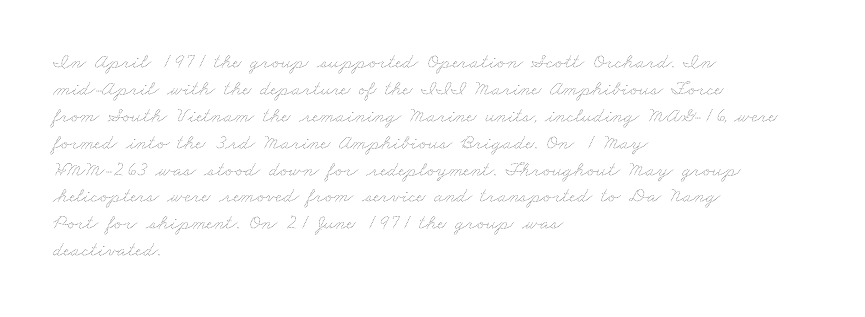
Q: Is the text bold? A: No.
Q: Is the text underlined? A: No.
Q: How is the paragraph aligned? A: Left-aligned.
Q: Is the spacing between letters normal or unusually wide? A: Normal.
Q: Is the spacing between lines tight, normal or loose? A: Normal.
